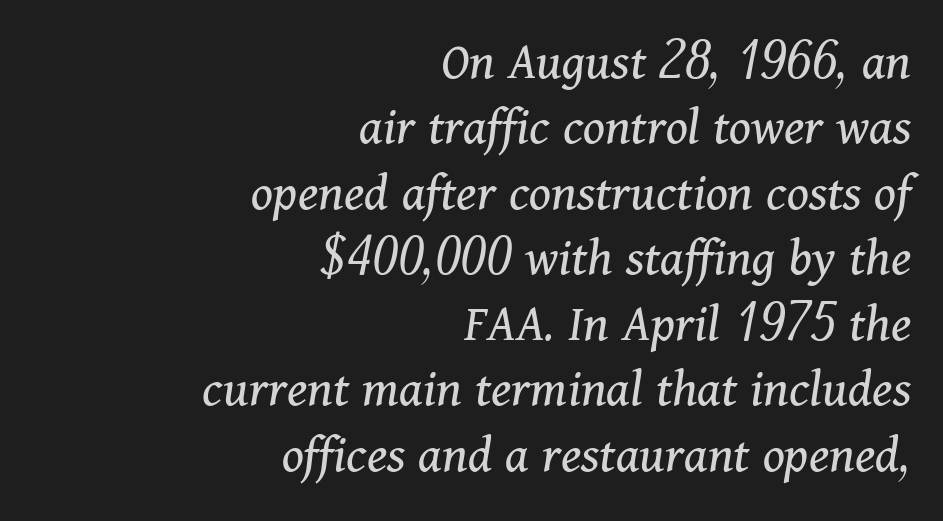
Q: Is the text bold? A: No.
Q: Is the text italic (slanted)? A: Yes, it leans right by about 11 degrees.
Q: Is the typeface a serif or a sans-serif typeface? A: Serif.
Q: Is the text underlined? A: No.
Q: How is the paragraph aligned? A: Right-aligned.
Q: Is the spacing between letters normal or unusually wide? A: Normal.
Q: Width (condensed, normal, or wide)? A: Normal.
Q: Stroke contrast? A: Medium.
Q: x-height? A: Medium.
Q: Monospaced? A: No.
